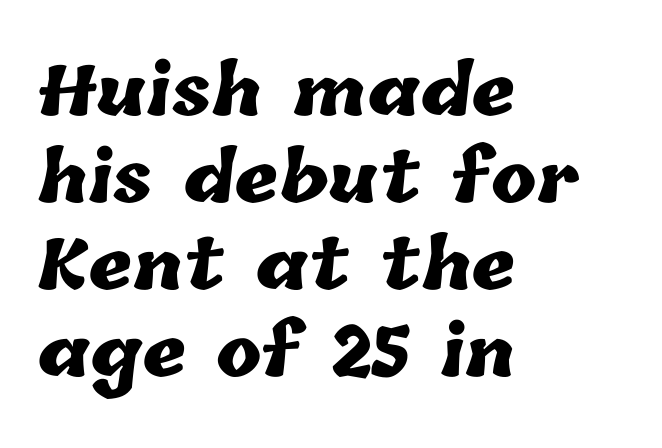
{"bold": "yes", "weight": "heavy", "width": "normal", "stroke_contrast": "low", "x_height": "medium", "monospaced": "no", "underline": "no", "align": "left", "line_spacing": "normal", "line_spacing_ratio": 1.28, "letter_spacing": "normal", "letter_spacing_em": 0.0, "glyph_px": 68}
